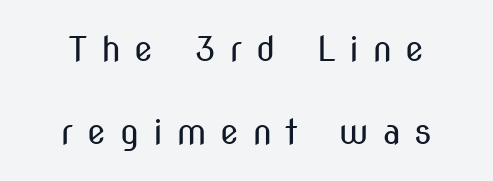
Q: Is the text bold? A: No.
Q: Is the text italic (slanted)? A: No, it is upright.
Q: Is the typeface a serif or a sans-serif typeface? A: Sans-serif.
Q: Is the text underlined? A: No.
Q: How is the paragraph aligned? A: Centered.
Q: Is the spacing between letters normal or unusually wide? A: Unusually wide.
Q: Is the spacing between lines tight, normal or loose? A: Loose.
Q: Width (condensed, normal, or wide)? A: Condensed.
Q: Stroke contrast? A: Medium.
Q: x-height? A: Medium.
Q: Monospaced? A: No.
